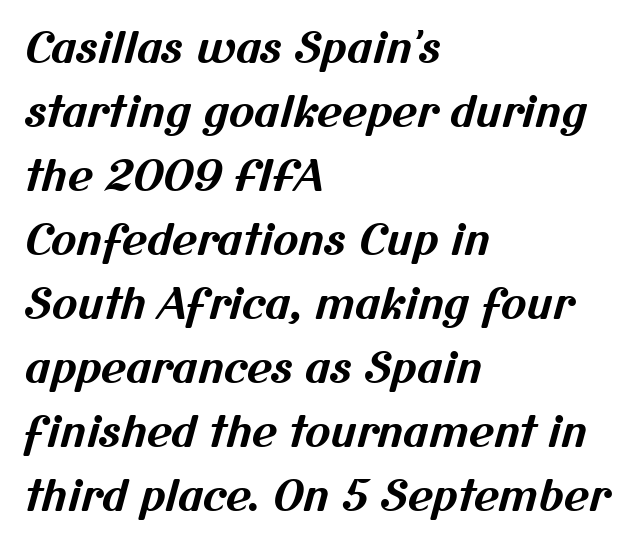
Q: Is the text bold? A: Yes.
Q: Is the typeface a serif or a sans-serif typeface? A: Sans-serif.
Q: Is the text underlined? A: No.
Q: How is the paragraph aligned? A: Left-aligned.
Q: Is the spacing between letters normal or unusually wide? A: Normal.
Q: Is the spacing between lines tight, normal or loose? A: Normal.
Q: Width (condensed, normal, or wide)? A: Normal.
Q: Stroke contrast? A: Medium.
Q: x-height? A: Medium.
Q: Monospaced? A: No.
